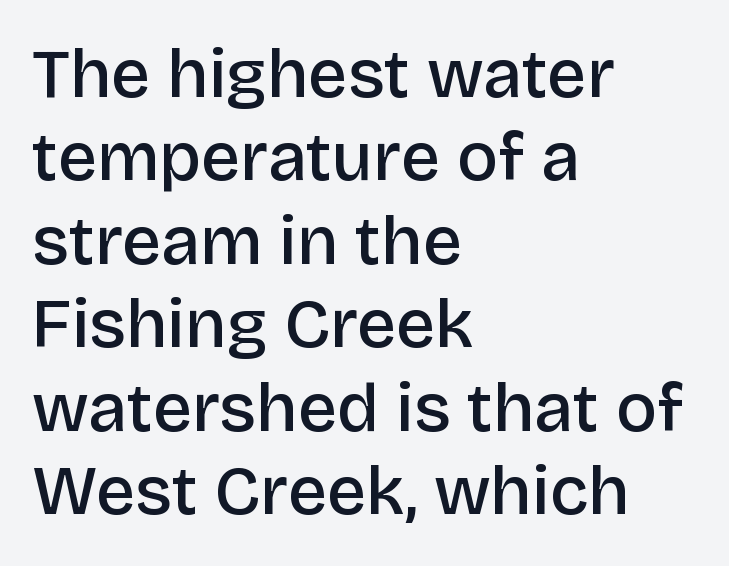
Q: Is the text bold? A: Semi-bold.
Q: Is the text italic (slanted)? A: No, it is upright.
Q: Is the typeface a serif or a sans-serif typeface? A: Sans-serif.
Q: Is the text underlined? A: No.
Q: How is the paragraph aligned? A: Left-aligned.
Q: Is the spacing between letters normal or unusually wide? A: Normal.
Q: Width (condensed, normal, or wide)? A: Normal.
Q: Stroke contrast? A: Low.
Q: x-height? A: Large.
Q: Monospaced? A: No.
